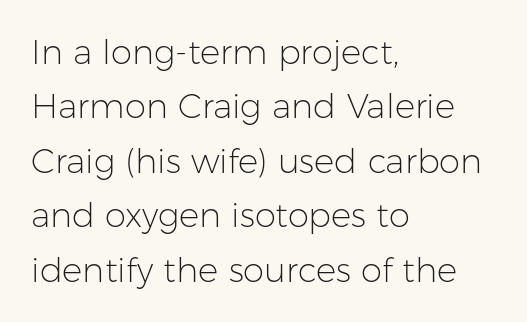
Q: Is the text bold? A: No.
Q: Is the text italic (slanted)? A: No, it is upright.
Q: Is the typeface a serif or a sans-serif typeface? A: Sans-serif.
Q: Is the text underlined? A: No.
Q: How is the paragraph aligned? A: Left-aligned.
Q: Is the spacing between letters normal or unusually wide? A: Normal.
Q: Is the spacing between lines tight, normal or loose? A: Normal.
Q: Width (condensed, normal, or wide)? A: Normal.
Q: Stroke contrast? A: Low.
Q: x-height? A: Medium.
Q: Monospaced? A: No.
